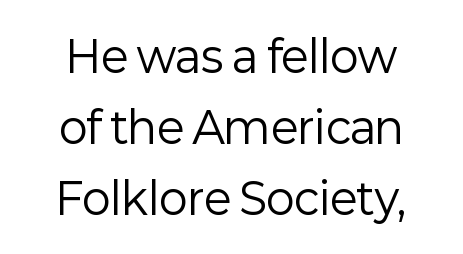
Q: Is the text bold? A: No.
Q: Is the text italic (slanted)? A: No, it is upright.
Q: Is the typeface a serif or a sans-serif typeface? A: Sans-serif.
Q: Is the text underlined? A: No.
Q: Is the spacing between letters normal or unusually wide? A: Normal.
Q: Is the spacing between lines tight, normal or loose? A: Normal.
Q: Width (condensed, normal, or wide)? A: Normal.
Q: Stroke contrast? A: Low.
Q: x-height? A: Medium.
Q: Monospaced? A: No.
